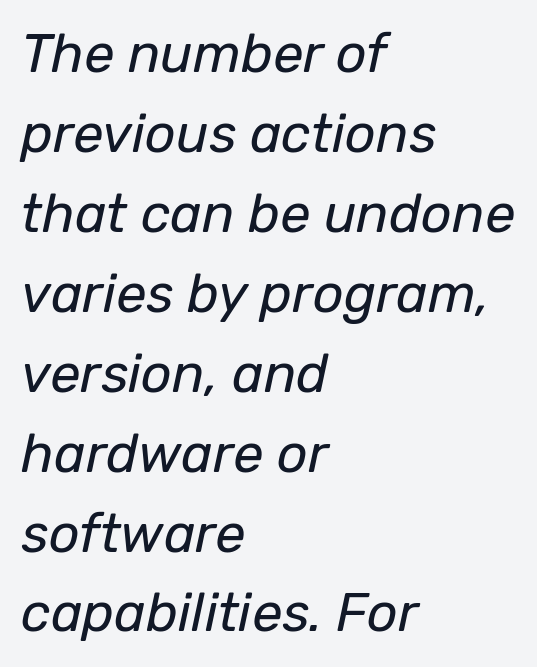
Q: Is the text bold? A: No.
Q: Is the text italic (slanted)? A: Yes, it leans right by about 12 degrees.
Q: Is the text underlined? A: No.
Q: How is the paragraph aligned? A: Left-aligned.
Q: Is the spacing between letters normal or unusually wide? A: Normal.
Q: Is the spacing between lines tight, normal or loose? A: Normal.
Q: Width (condensed, normal, or wide)? A: Normal.
Q: Stroke contrast? A: Low.
Q: x-height? A: Medium.
Q: Monospaced? A: No.
